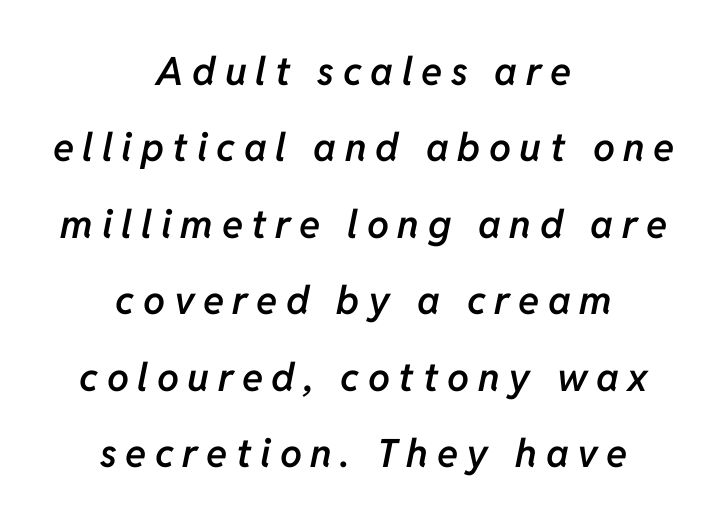
Q: Is the text bold? A: Semi-bold.
Q: Is the text italic (slanted)? A: Yes, it leans right by about 11 degrees.
Q: Is the text underlined? A: No.
Q: How is the paragraph aligned? A: Centered.
Q: Is the spacing between letters normal or unusually wide? A: Unusually wide.
Q: Is the spacing between lines tight, normal or loose? A: Loose.
Q: Width (condensed, normal, or wide)? A: Normal.
Q: Stroke contrast? A: Low.
Q: x-height? A: Medium.
Q: Monospaced? A: No.
